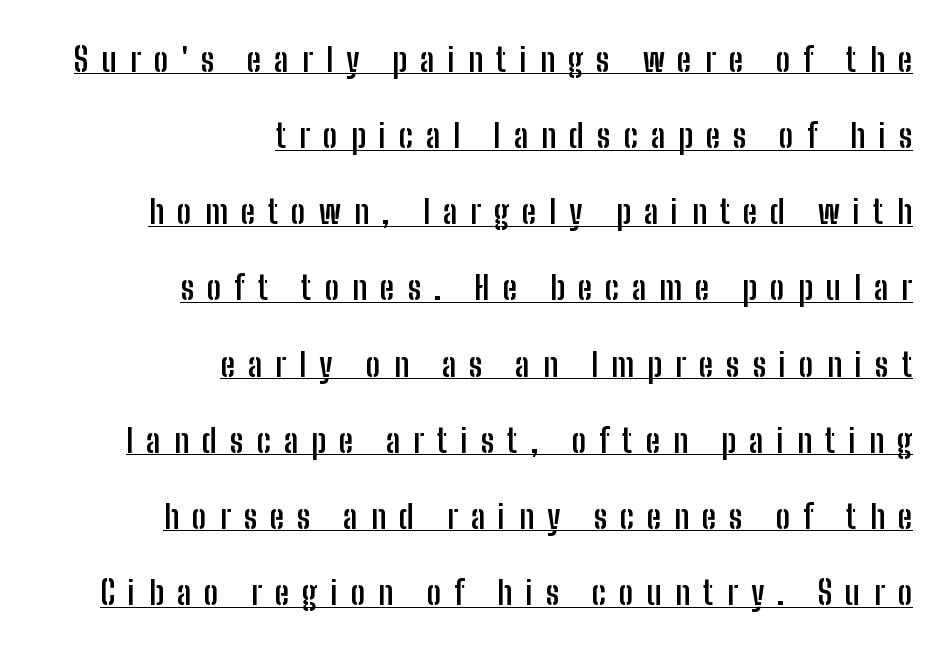
The image shows 32 px semibold, condensed sans-serif type, upright; set right-aligned, loose line spacing (2.38x), unusually wide letter spacing (+0.41 em), underlined; low stroke contrast and a medium x-height.
